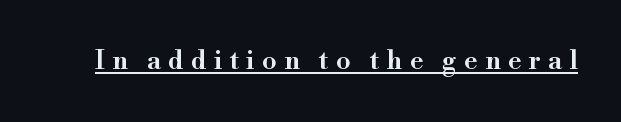
Students, this is semibold: more ink than regular, less than bold. Inter-character spacing is expanded well beyond the font's built-in metrics. Caption: lettering with a line underneath. Italic: no, the glyphs are upright roman.
